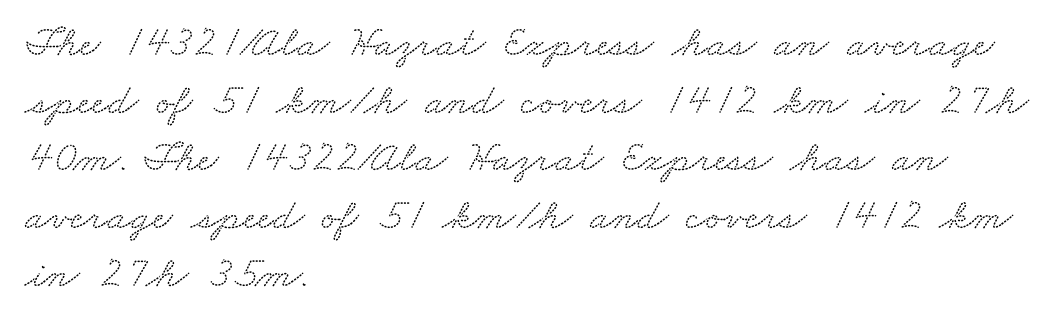
The image shows 44 px wide serif type; set left-aligned, normal line spacing (1.31x), normal letter spacing, not underlined; low stroke contrast and a small x-height.
